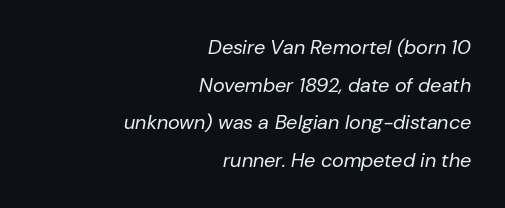
Q: Is the text bold? A: No.
Q: Is the text italic (slanted)? A: Yes, it leans right by about 10 degrees.
Q: Is the text underlined? A: No.
Q: How is the paragraph aligned? A: Right-aligned.
Q: Is the spacing between letters normal or unusually wide? A: Normal.
